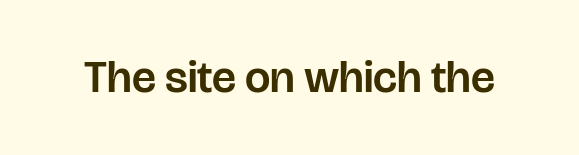
Q: Is the text italic (slanted)? A: No, it is upright.
Q: Is the typeface a serif or a sans-serif typeface? A: Sans-serif.
Q: Is the text underlined? A: No.
Q: Is the spacing between letters normal or unusually wide? A: Normal.
Q: Width (condensed, normal, or wide)? A: Normal.
Q: Stroke contrast? A: Low.
Q: x-height? A: Large.
Q: Monospaced? A: No.
